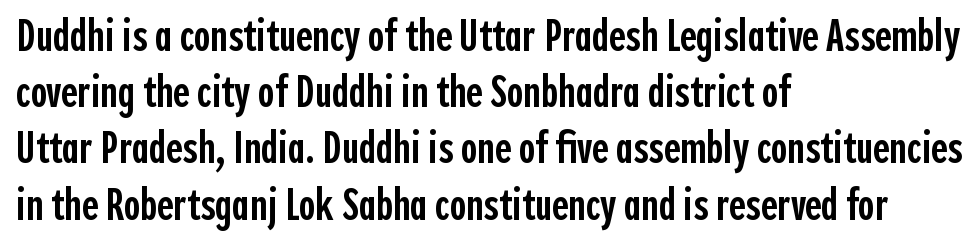
Q: Is the text bold? A: Semi-bold.
Q: Is the text italic (slanted)? A: No, it is upright.
Q: Is the typeface a serif or a sans-serif typeface? A: Sans-serif.
Q: Is the text underlined? A: No.
Q: How is the paragraph aligned? A: Left-aligned.
Q: Is the spacing between letters normal or unusually wide? A: Normal.
Q: Is the spacing between lines tight, normal or loose? A: Normal.
Q: Width (condensed, normal, or wide)? A: Condensed.
Q: x-height? A: Medium.
Q: Monospaced? A: No.
